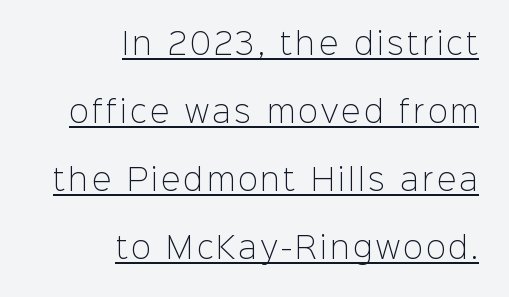
{"serif": "no", "italic": "no", "bold": "no", "weight": "light", "width": "normal", "stroke_contrast": "low", "x_height": "medium", "monospaced": "no", "underline": "yes", "align": "right", "line_spacing": "loose", "line_spacing_ratio": 2.35, "glyph_px": 29}
